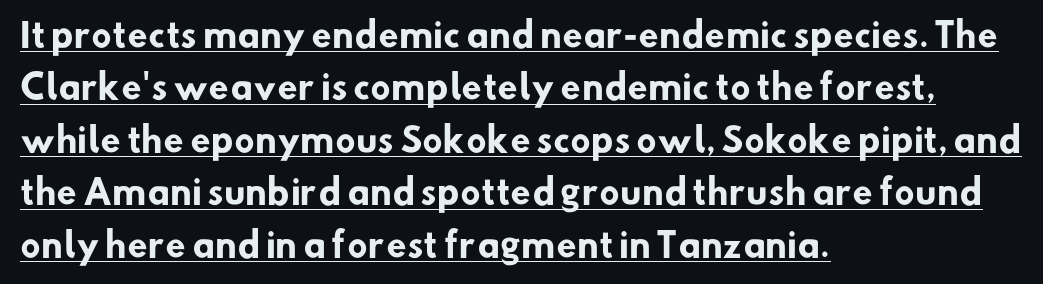
Regular leading. Plenty of ink on the page — the face is bold. The sample's only ornament is a line tracing under the words. Nobody touched the tracking dial on this one.
